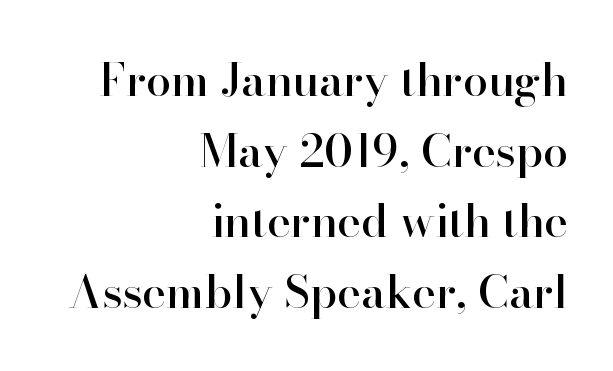
The designer went with a serif here, giving each stem small feet. The baseline area is clear. These lines keep a tight, regular rhythm from letter to letter. Note the varied advance widths — an 'i' is clearly narrower than an 'm'. Compared with a flush-left layout, this one pins lines to the opposite, right side. Rendered with straight, roman letterforms.
